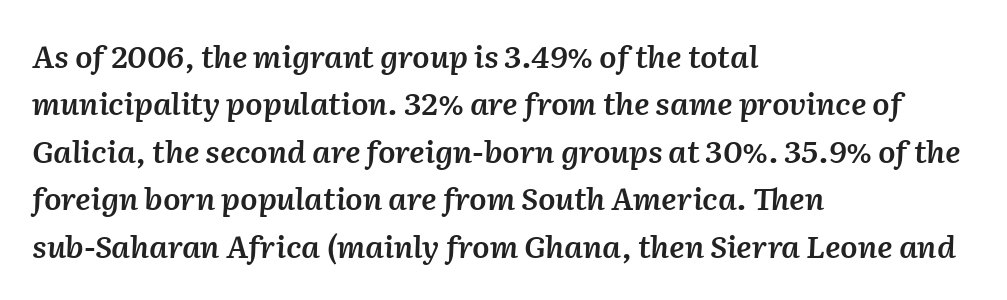
{"italic": "yes", "lean": "right", "slant_degrees": 2, "bold": "semi", "weight": "semibold", "width": "normal", "stroke_contrast": "medium", "x_height": "medium", "monospaced": "no", "underline": "no", "align": "left", "line_spacing": "normal", "line_spacing_ratio": 1.53, "letter_spacing": "normal", "letter_spacing_em": 0.0, "glyph_px": 31}
